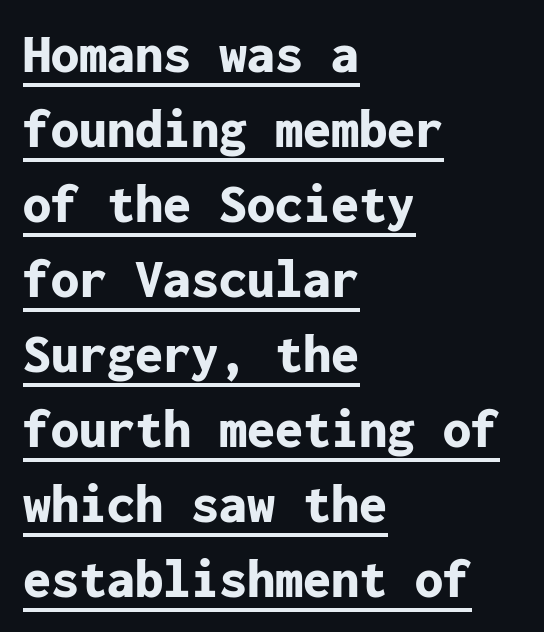
Q: Is the text bold? A: Yes.
Q: Is the text italic (slanted)? A: No, it is upright.
Q: Is the typeface a serif or a sans-serif typeface? A: Sans-serif.
Q: Is the text underlined? A: Yes.
Q: How is the paragraph aligned? A: Left-aligned.
Q: Is the spacing between letters normal or unusually wide? A: Normal.
Q: Is the spacing between lines tight, normal or loose? A: Normal.
Q: Width (condensed, normal, or wide)? A: Normal.
Q: Stroke contrast? A: Low.
Q: x-height? A: Medium.
Q: Monospaced? A: Yes.
